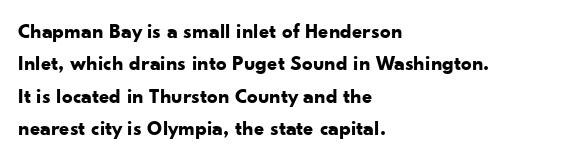
The image shows 21 px bold type, upright; set left-aligned, normal line spacing (1.54x), normal letter spacing, not underlined.
